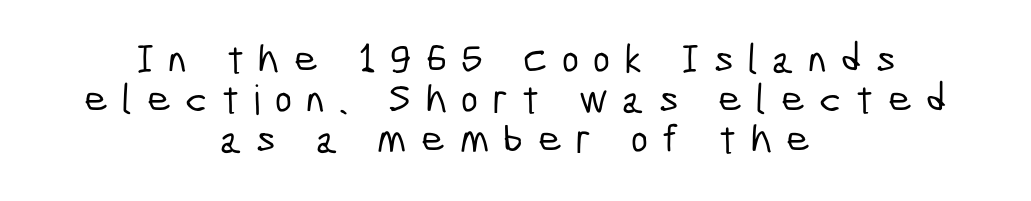
The image shows 41 px condensed sans-serif type; set centered, tight line spacing (0.98x), unusually wide letter spacing (+0.35 em), not underlined; low stroke contrast and a medium x-height.
